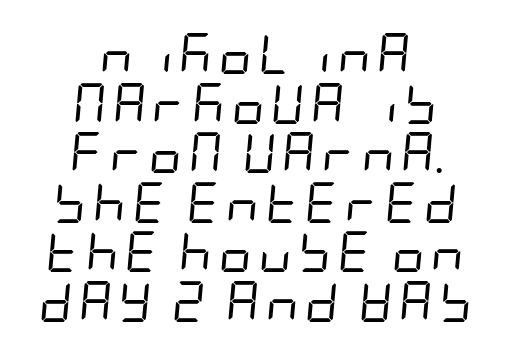
{"italic": "yes", "lean": "right", "slant_degrees": 5, "bold": "no", "weight": "regular", "width": "condensed", "stroke_contrast": "low", "x_height": "large", "underline": "no", "align": "center", "line_spacing_ratio": 1.21, "glyph_px": 41}
